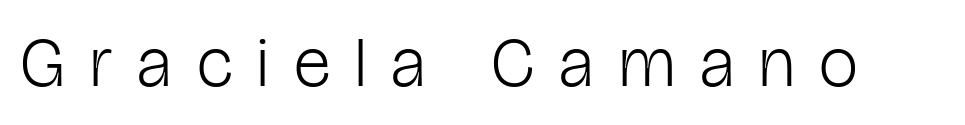
Q: Is the text bold? A: No.
Q: Is the text italic (slanted)? A: No, it is upright.
Q: Is the typeface a serif or a sans-serif typeface? A: Sans-serif.
Q: Is the text underlined? A: No.
Q: Is the spacing between letters normal or unusually wide? A: Unusually wide.
Q: Width (condensed, normal, or wide)? A: Condensed.
Q: Stroke contrast? A: Low.
Q: x-height? A: Medium.
Q: Monospaced? A: No.
